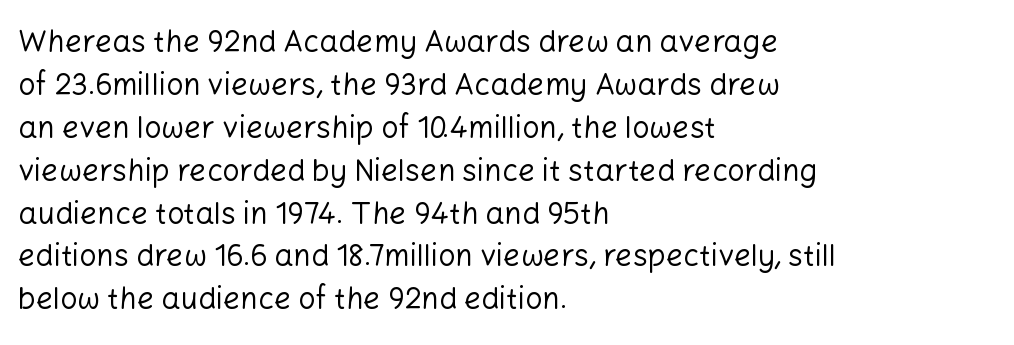
Classification — sans serif. Words appear dense and cohesive because spacing is normal. The cut favours lightness, reaching ordinary text weight at its darkest. Honestly, there is no underline to notice here at all. The space between consecutive lines is moderate.
